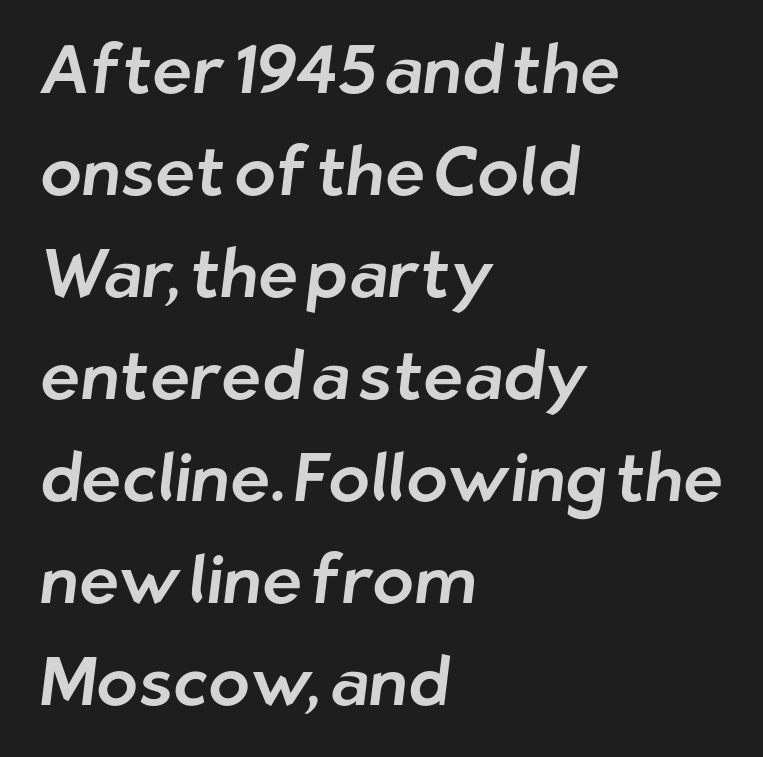
The image shows 68 px sans-serif type; set left-aligned, normal line spacing (1.5x), normal letter spacing, not underlined; low stroke contrast and a medium x-height.
